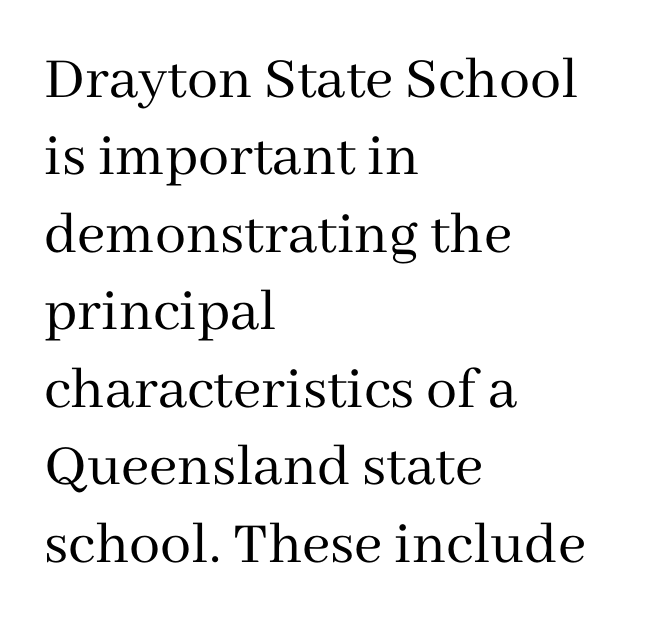
{"serif": "yes", "italic": "no", "bold": "no", "weight": "regular", "width": "normal", "stroke_contrast": "medium", "x_height": "medium", "monospaced": "no", "underline": "no", "align": "left", "line_spacing": "normal", "line_spacing_ratio": 1.25, "letter_spacing": "normal", "letter_spacing_em": 0.0, "glyph_px": 62}
